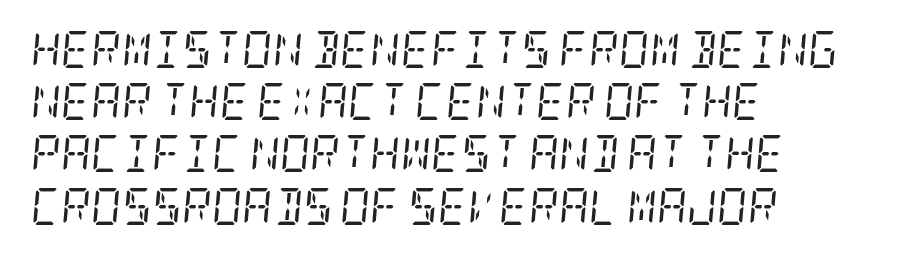
Q: Is the text bold? A: No.
Q: Is the text italic (slanted)? A: Yes, it leans right by about 5 degrees.
Q: Is the typeface a serif or a sans-serif typeface? A: Serif.
Q: Is the text underlined? A: No.
Q: How is the paragraph aligned? A: Left-aligned.
Q: Is the spacing between letters normal or unusually wide? A: Normal.
Q: Is the spacing between lines tight, normal or loose? A: Normal.
Q: Width (condensed, normal, or wide)? A: Condensed.
Q: Stroke contrast? A: Low.
Q: x-height? A: Large.
